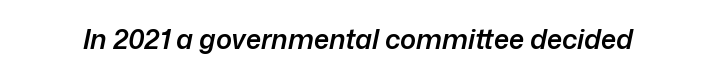
You could call the tracking neutral — neither tight nor loose. The passage shown is not underscored anywhere. These lines were composed using italics. Its strokes are somewhat broadened, the hallmark of semibold type.
